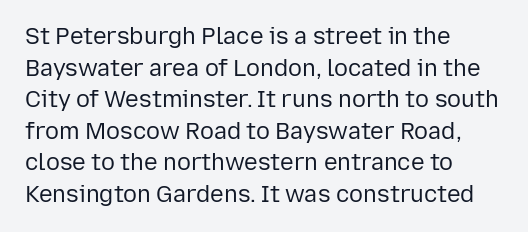
The image shows 23 px text type, upright; set left-aligned, normal line spacing (1.37x), normal letter spacing, not underlined.
